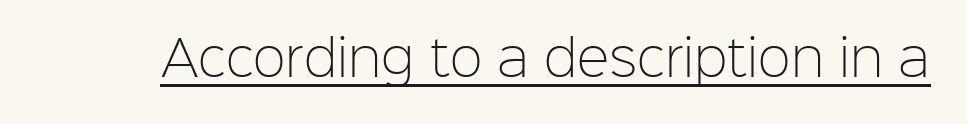
Q: Is the text bold? A: No.
Q: Is the text italic (slanted)? A: No, it is upright.
Q: Is the typeface a serif or a sans-serif typeface? A: Sans-serif.
Q: Is the text underlined? A: Yes.
Q: Is the spacing between letters normal or unusually wide? A: Normal.
Q: Width (condensed, normal, or wide)? A: Normal.
Q: Stroke contrast? A: Low.
Q: x-height? A: Medium.
Q: Monospaced? A: No.
